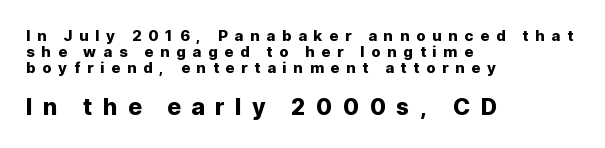
The block sitting lower on the canvas is the one with enlarged characters. The compositor pushed each line to the left boundary. Rule under the text: the space is simply empty. Italic? Not at all — the glyphs are vertical. How would I describe the line gaps? Narrow and economical. This sample uses expanded letter spacing, leaving extra air between glyphs.
